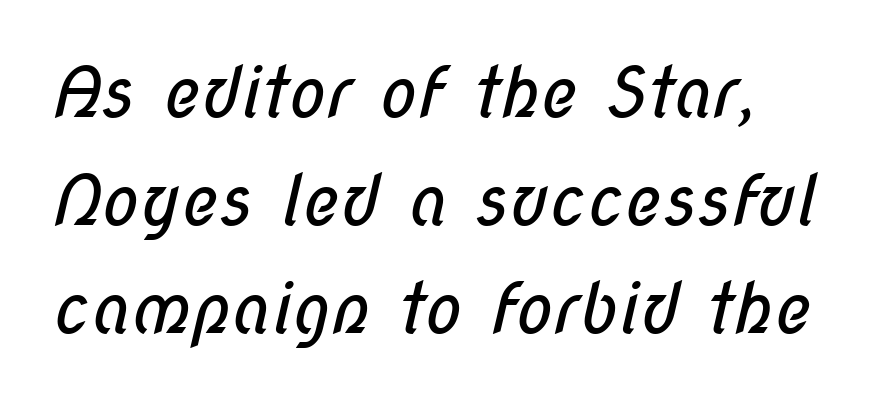
Q: Is the text bold? A: No.
Q: Is the typeface a serif or a sans-serif typeface? A: Sans-serif.
Q: Is the text underlined? A: No.
Q: How is the paragraph aligned? A: Left-aligned.
Q: Is the spacing between letters normal or unusually wide? A: Normal.
Q: Is the spacing between lines tight, normal or loose? A: Normal.
Q: Width (condensed, normal, or wide)? A: Condensed.
Q: Stroke contrast? A: Low.
Q: x-height? A: Medium.
Q: Monospaced? A: No.
